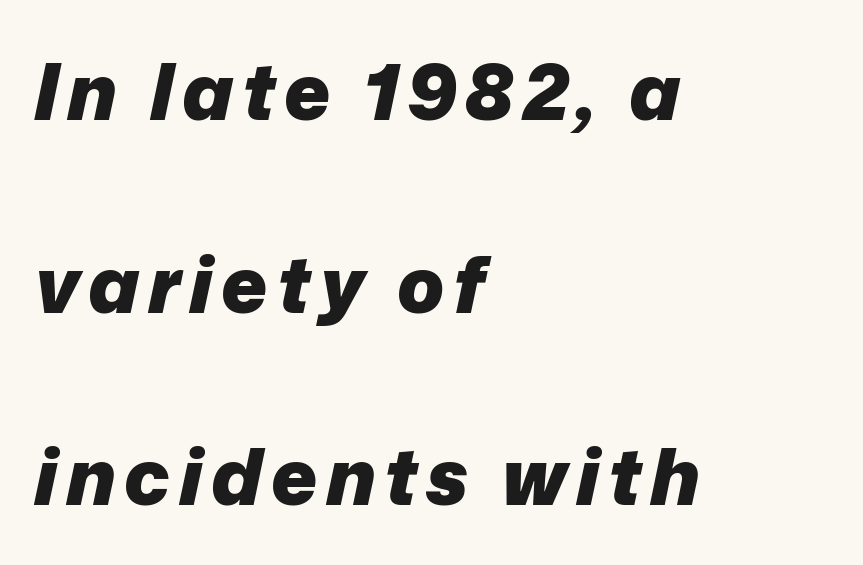
{"italic": "yes", "lean": "right", "slant_degrees": 12, "bold": "yes", "weight": "heavy", "width": "normal", "stroke_contrast": "low", "x_height": "medium", "monospaced": "no", "underline": "no", "align": "left", "line_spacing": "loose", "line_spacing_ratio": 2.47, "glyph_px": 78}
